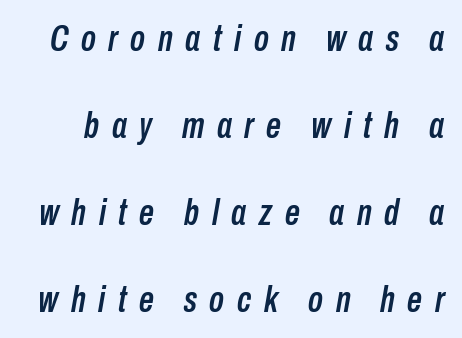
Q: Is the text italic (slanted)? A: Yes, it leans right by about 10 degrees.
Q: Is the text underlined? A: No.
Q: Is the spacing between letters normal or unusually wide? A: Unusually wide.
Q: Is the spacing between lines tight, normal or loose? A: Loose.
Q: Width (condensed, normal, or wide)? A: Condensed.
Q: Stroke contrast? A: Low.
Q: x-height? A: Medium.
Q: Monospaced? A: No.
